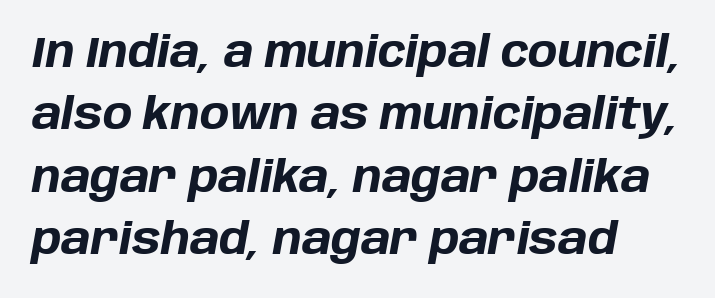
{"italic": "yes", "lean": "right", "slant_degrees": 10, "bold": "yes", "weight": "bold", "width": "normal", "stroke_contrast": "low", "x_height": "large", "monospaced": "no", "underline": "no", "align": "left", "line_spacing": "normal", "line_spacing_ratio": 1.42, "letter_spacing": "normal", "letter_spacing_em": 0.0, "glyph_px": 44}
